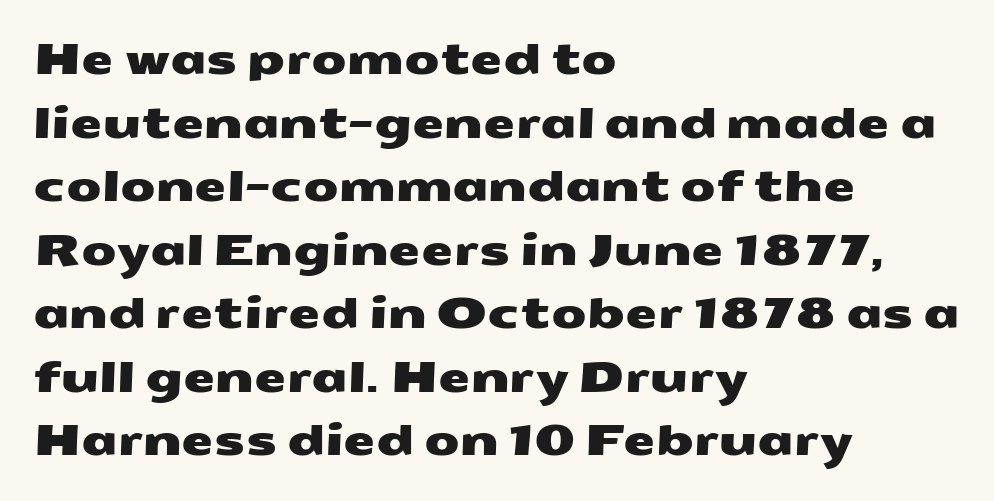
Regarding serifs, this sample does without them. Short note: letters normally spaced. In terms of leading, this rendering sits right in the middle. Words float on clear page, feet unadorned. These lines are rendered in a variable-pitch font. Left-aligned paragraph, ragged on the right.
